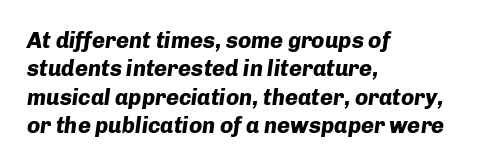
{"italic": "yes", "lean": "right", "slant_degrees": 8, "bold": "yes", "underline": "no", "align": "left", "line_spacing": "normal", "line_spacing_ratio": 1.29, "letter_spacing": "normal", "letter_spacing_em": 0.0, "glyph_px": 22}
